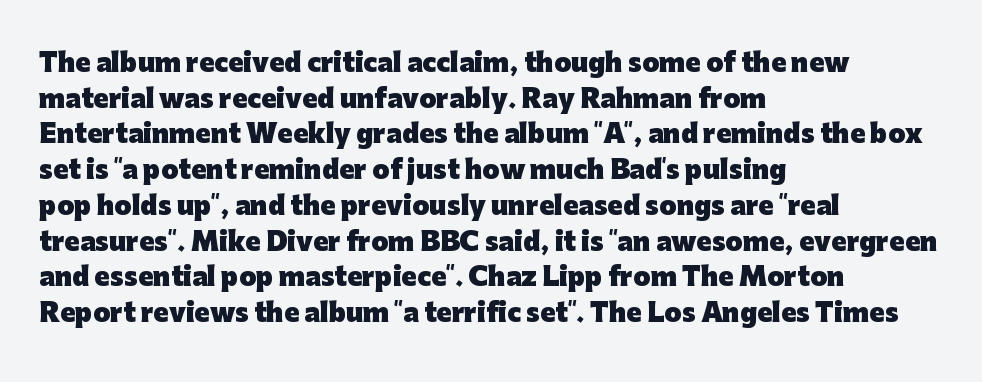
{"italic": "no", "bold": "yes", "underline": "no", "align": "left", "line_spacing": "normal", "line_spacing_ratio": 1.43, "letter_spacing": "normal", "letter_spacing_em": 0.0, "glyph_px": 25}
